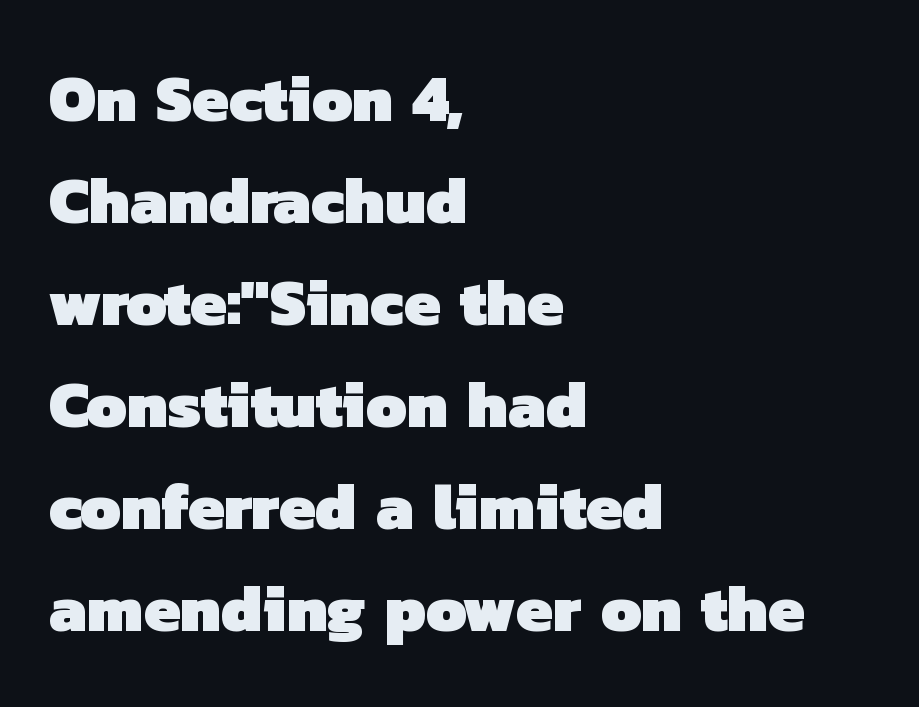
{"serif": "no", "bold": "yes", "weight": "heavy", "width": "normal", "stroke_contrast": "low", "x_height": "medium", "monospaced": "no", "underline": "no", "align": "left", "line_spacing": "normal", "line_spacing_ratio": 1.57, "letter_spacing": "normal", "letter_spacing_em": 0.0, "glyph_px": 65}
